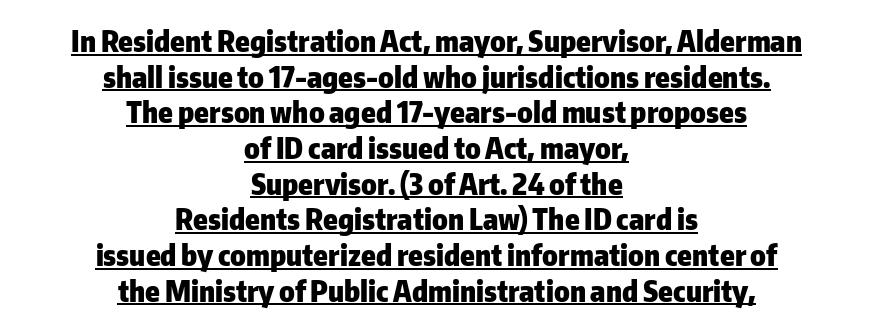
{"serif": "no", "italic": "no", "bold": "yes", "weight": "heavy", "width": "normal", "stroke_contrast": "low", "x_height": "medium", "monospaced": "no", "underline": "yes", "align": "center", "line_spacing_ratio": 1.23, "letter_spacing": "normal", "letter_spacing_em": 0.0, "glyph_px": 29}
